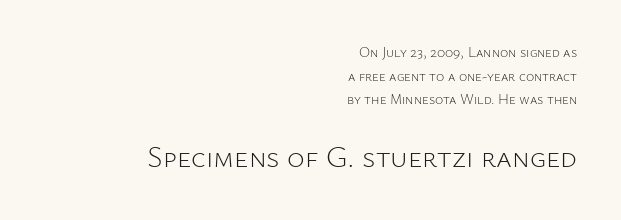
{"serif": "no", "italic": "no", "bold": "no", "weight": "light", "width": "normal", "stroke_contrast": "low", "x_height": "medium", "monospaced": "no", "underline": "no", "align": "right", "line_spacing": "normal", "line_spacing_ratio": 1.69, "letter_spacing": "normal", "letter_spacing_em": 0.0, "larger_block": "second", "size_ratio": 2.14, "glyph_px": 30}
